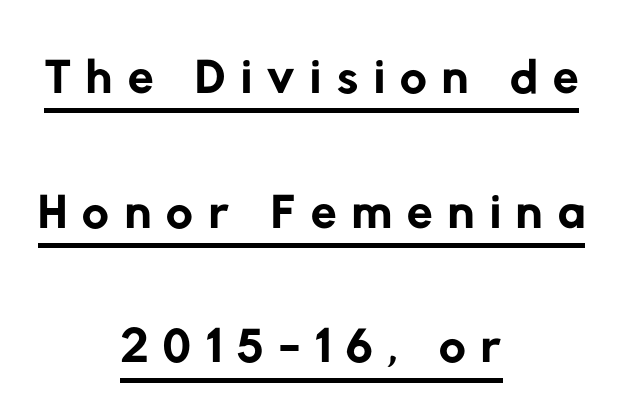
The image shows 74 px regular-weight sans-serif type; set centered, line spacing 1.82x, unusually wide letter spacing (+0.21 em), underlined; low stroke contrast and a medium x-height.
